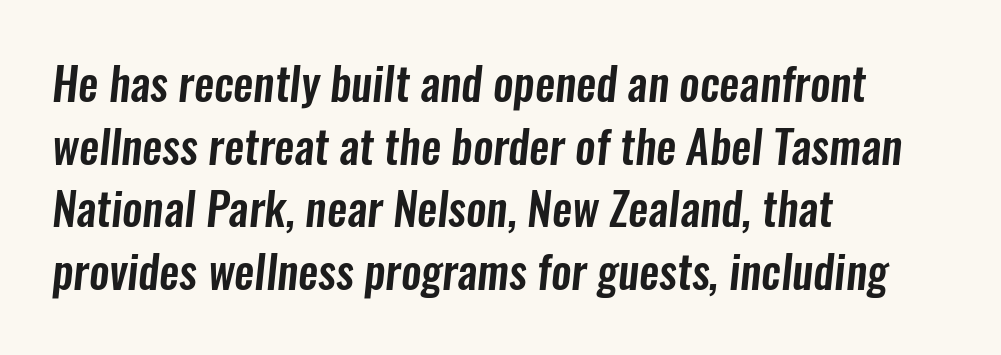
Q: Is the typeface a serif or a sans-serif typeface? A: Sans-serif.
Q: Is the text underlined? A: No.
Q: How is the paragraph aligned? A: Left-aligned.
Q: Is the spacing between letters normal or unusually wide? A: Normal.
Q: Is the spacing between lines tight, normal or loose? A: Normal.
Q: Width (condensed, normal, or wide)? A: Condensed.
Q: Stroke contrast? A: Low.
Q: x-height? A: Medium.
Q: Monospaced? A: No.
